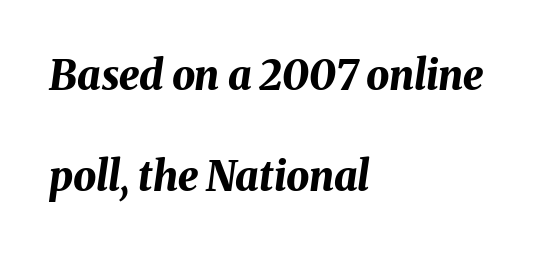
{"italic": "yes", "lean": "right", "slant_degrees": 8, "bold": "yes", "weight": "bold", "width": "normal", "stroke_contrast": "medium", "x_height": "medium", "monospaced": "no", "underline": "no", "align": "left", "line_spacing": "loose", "line_spacing_ratio": 2.47, "letter_spacing": "normal", "letter_spacing_em": 0.0, "glyph_px": 41}
